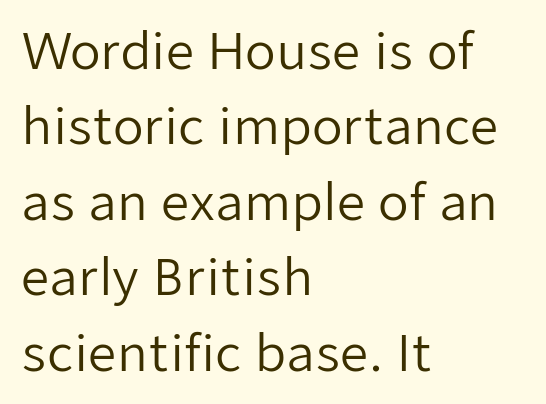
The image shows 50 px regular-weight sans-serif type, upright; set left-aligned, normal line spacing (1.51x), normal letter spacing, not underlined; low stroke contrast and a medium x-height.
